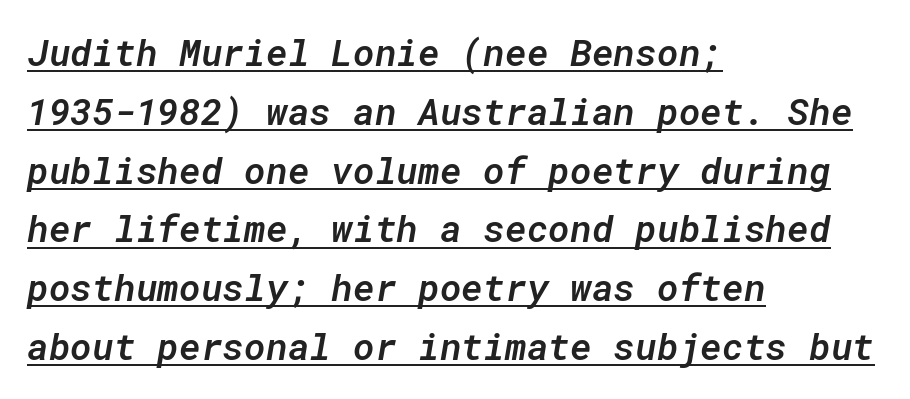
Look at the stroke-to-counter ratio: somewhat heavy, a semibold. The passage shown is underscored from start to finish. The rag falls on the right side of this text block. These lines keep a tight, regular rhythm from letter to letter. Every character here occupies the same horizontal width, giving the sample a typewriter-like rhythm. The text carries the slant typical of an italic or oblique font.
